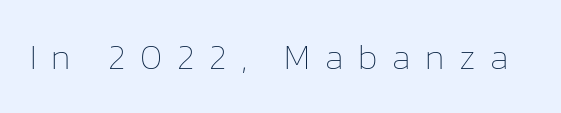
No italicization has been applied; the sample stays upright. Students, note that the glyphs here are deliberately spaced far apart. These glyphs show unthickened strokes, regular width or finer. This sample has the flowing, uneven cadence of proportional lettering.
